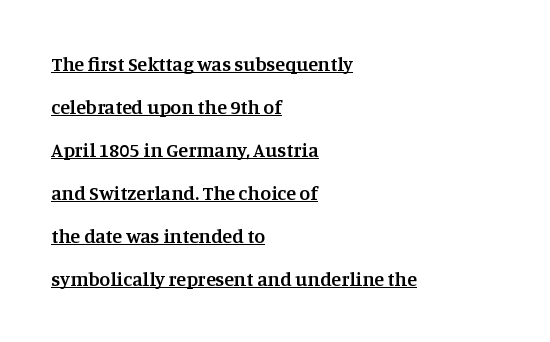
Q: Is the text bold? A: Semi-bold.
Q: Is the text italic (slanted)? A: No, it is upright.
Q: Is the text underlined? A: Yes.
Q: How is the paragraph aligned? A: Left-aligned.
Q: Is the spacing between letters normal or unusually wide? A: Normal.
Q: Is the spacing between lines tight, normal or loose? A: Loose.
